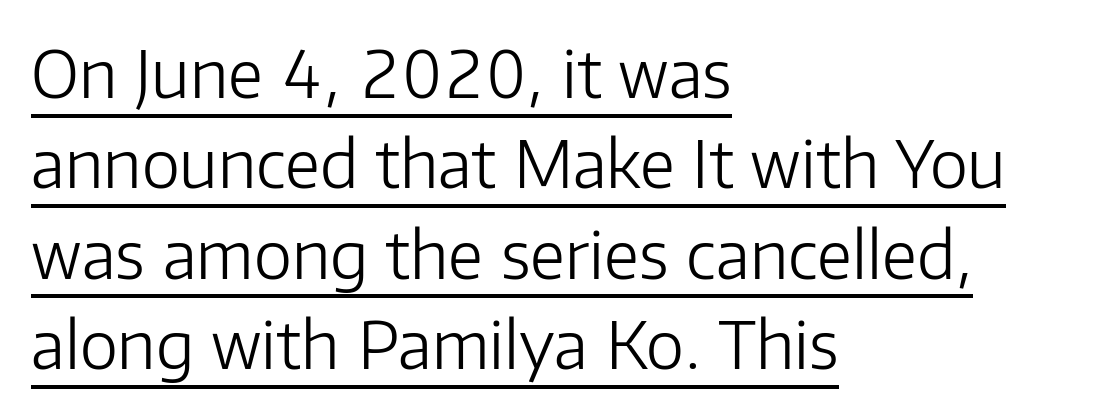
Think standard paragraph weight, or any step lighter than that. Proportional: the letters do not fall into vertical columns. Students, observe the line beneath the letters — that is underlining. Between one letter and the next there's only the usual sliver of space. The line-height multiplier appears to be the usual default.
